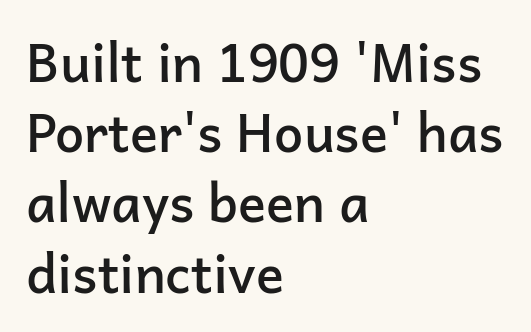
Q: Is the text bold? A: Semi-bold.
Q: Is the text italic (slanted)? A: No, it is upright.
Q: Is the typeface a serif or a sans-serif typeface? A: Sans-serif.
Q: Is the text underlined? A: No.
Q: How is the paragraph aligned? A: Left-aligned.
Q: Is the spacing between letters normal or unusually wide? A: Normal.
Q: Is the spacing between lines tight, normal or loose? A: Normal.
Q: Width (condensed, normal, or wide)? A: Normal.
Q: Stroke contrast? A: Low.
Q: x-height? A: Medium.
Q: Monospaced? A: No.
